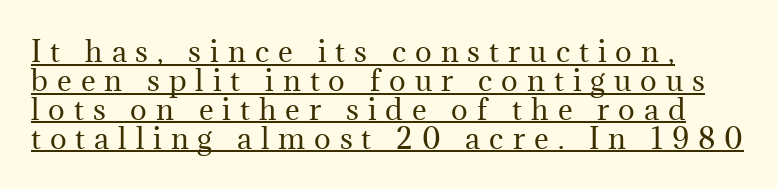
Q: Is the text bold? A: No.
Q: Is the text italic (slanted)? A: No, it is upright.
Q: Is the typeface a serif or a sans-serif typeface? A: Serif.
Q: Is the text underlined? A: Yes.
Q: How is the paragraph aligned? A: Left-aligned.
Q: Is the spacing between letters normal or unusually wide? A: Unusually wide.
Q: Is the spacing between lines tight, normal or loose? A: Tight.
Q: Width (condensed, normal, or wide)? A: Normal.
Q: Stroke contrast? A: Medium.
Q: x-height? A: Medium.
Q: Monospaced? A: No.
